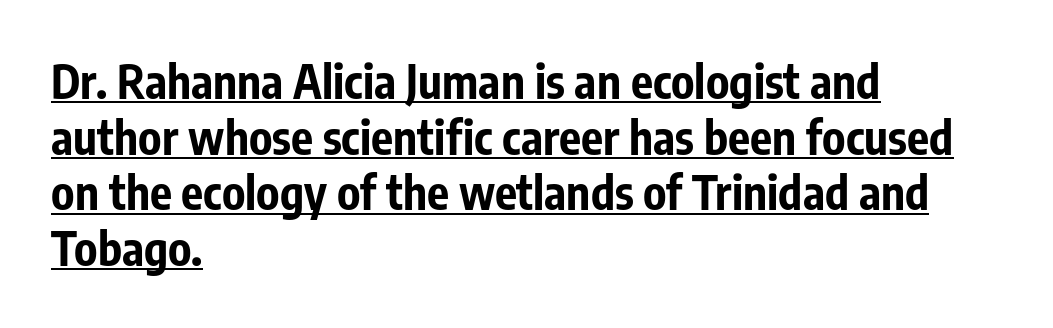
Q: Is the text bold? A: Yes.
Q: Is the text italic (slanted)? A: No, it is upright.
Q: Is the typeface a serif or a sans-serif typeface? A: Sans-serif.
Q: Is the text underlined? A: Yes.
Q: How is the paragraph aligned? A: Left-aligned.
Q: Is the spacing between letters normal or unusually wide? A: Normal.
Q: Width (condensed, normal, or wide)? A: Condensed.
Q: Stroke contrast? A: Low.
Q: x-height? A: Medium.
Q: Monospaced? A: No.
